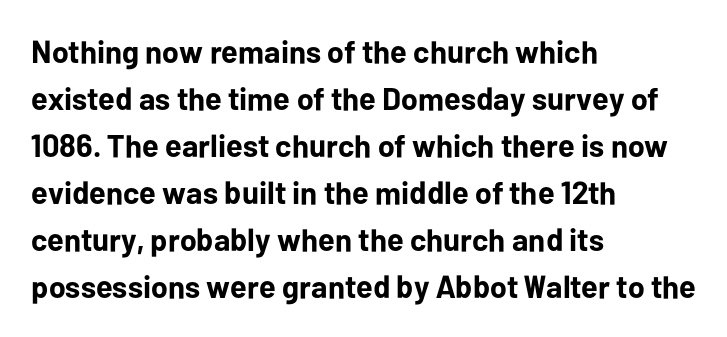
{"serif": "no", "italic": "no", "bold": "yes", "weight": "bold", "width": "normal", "stroke_contrast": "low", "x_height": "medium", "monospaced": "no", "underline": "no", "align": "left", "line_spacing": "normal", "line_spacing_ratio": 1.47, "letter_spacing": "normal", "letter_spacing_em": 0.0, "glyph_px": 32}
